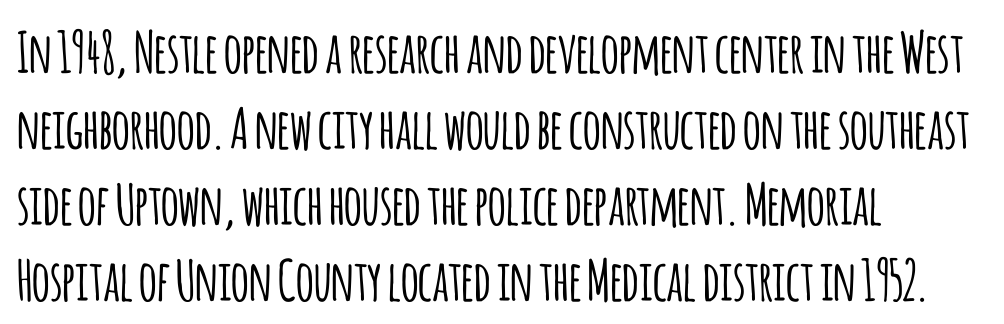
{"serif": "no", "italic": "no", "width": "condensed", "stroke_contrast": "low", "x_height": "large", "monospaced": "no", "underline": "no", "align": "left", "line_spacing": "normal", "line_spacing_ratio": 1.36, "letter_spacing": "normal", "letter_spacing_em": 0.0, "glyph_px": 56}
